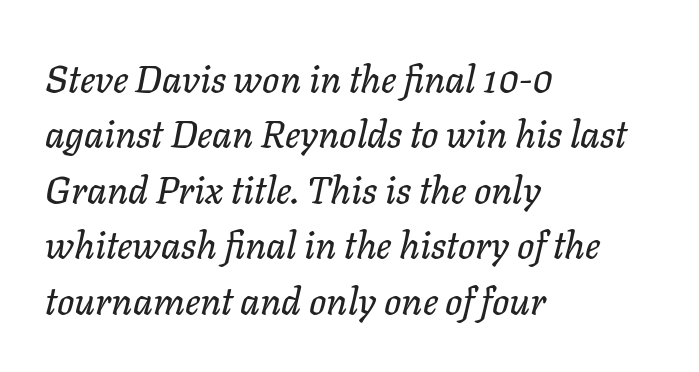
Q: Is the text italic (slanted)? A: Yes, it leans right by about 11 degrees.
Q: Is the text underlined? A: No.
Q: How is the paragraph aligned? A: Left-aligned.
Q: Is the spacing between letters normal or unusually wide? A: Normal.
Q: Is the spacing between lines tight, normal or loose? A: Normal.
Q: Width (condensed, normal, or wide)? A: Normal.
Q: Stroke contrast? A: Low.
Q: x-height? A: Medium.
Q: Monospaced? A: No.
